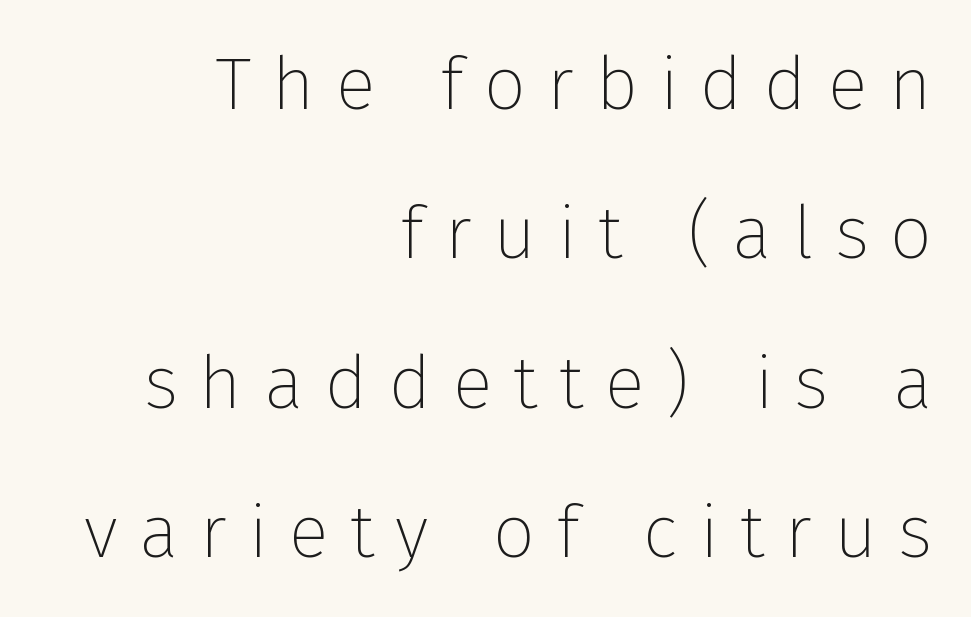
{"serif": "no", "italic": "no", "bold": "no", "weight": "thin", "width": "normal", "stroke_contrast": "low", "x_height": "medium", "monospaced": "no", "underline": "no", "align": "right", "line_spacing": "loose", "line_spacing_ratio": 2.02, "letter_spacing": "wide", "letter_spacing_em": 0.29, "glyph_px": 74}
